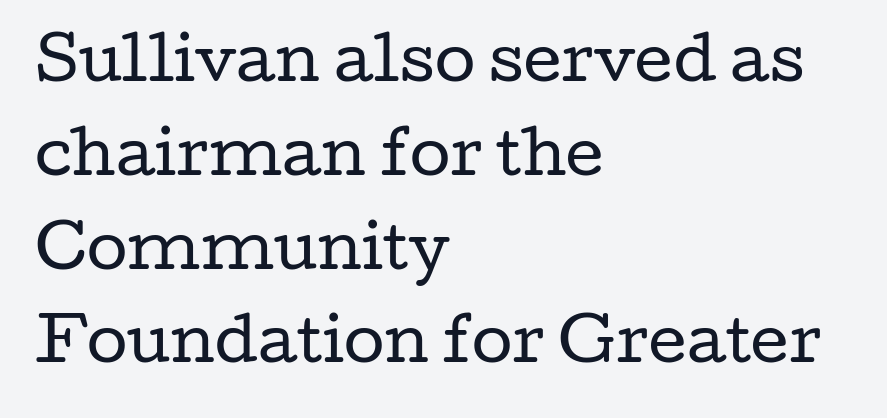
Teacher's note: observe the even left margin — that is flush-left alignment. A light-to-regular cut is what we see here. The words here are not underlined. Vertically, the passage feels balanced, rows spaced as you'd expect. This sample has the flowing, uneven cadence of proportional lettering.
